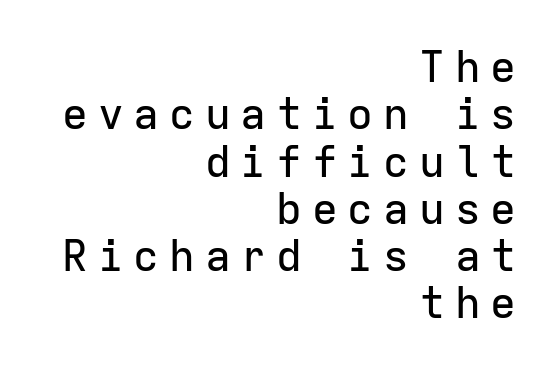
The image shows 43 px sans-serif type, upright, monospaced; set right-aligned, tight line spacing (1.1x), unusually wide letter spacing (+0.23 em), not underlined; low stroke contrast and a medium x-height.
